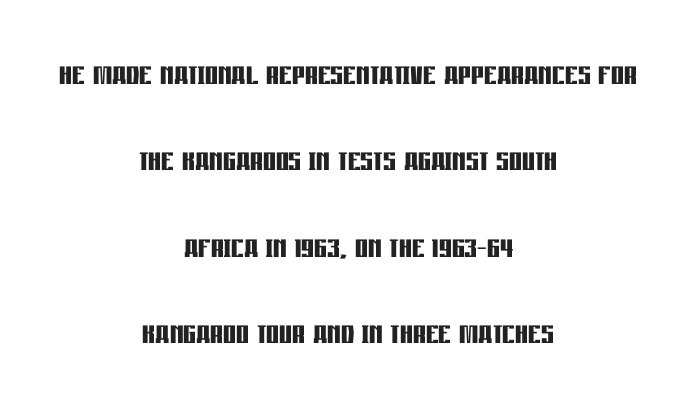
The image shows 40 px semibold, condensed sans-serif type, upright; set centered, loose line spacing (2.16x), normal letter spacing, not underlined; low stroke contrast and a large x-height.
